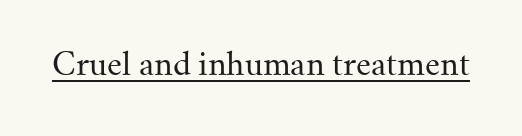
The image shows 31 px regular-weight serif type, upright; set normal letter spacing, underlined; medium stroke contrast and a small x-height.
